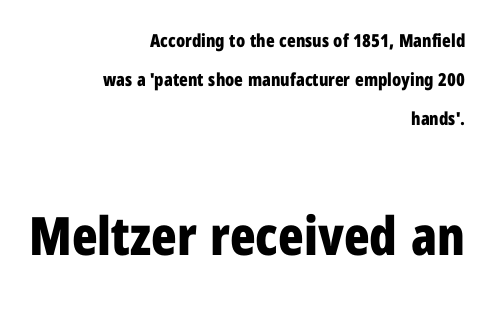
The image shows 53 px bold, condensed sans-serif type, upright; set right-aligned, loose line spacing (2.17x), normal letter spacing, not underlined; the second (bottom) block is 2.94x larger; low stroke contrast and a medium x-height.
